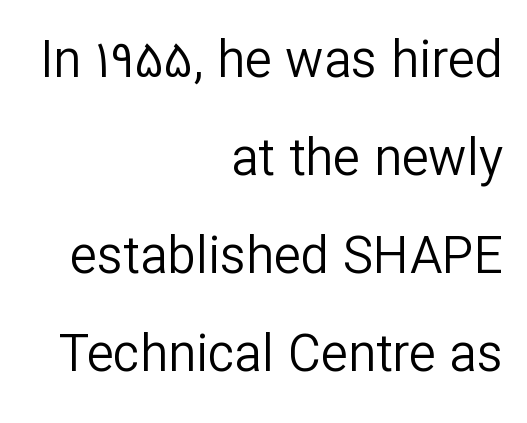
The image shows 51 px regular-weight sans-serif type, upright; set right-aligned, loose line spacing (1.92x), normal letter spacing, not underlined; low stroke contrast and a medium x-height.
